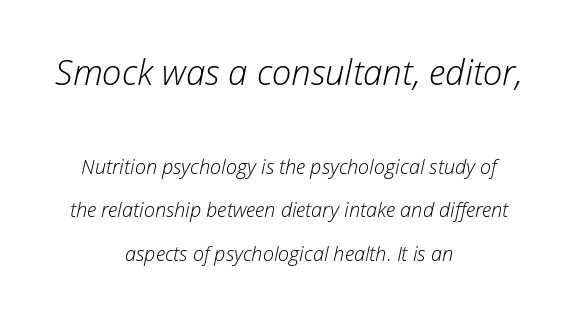
A student would call this center alignment; a typographer would say set centered. Of the two passages, the one on top uses the larger point size. Unbolded letterforms with no extra heft. The rendering uses a large line-height, opening up the rows. Has an underline been added? It has not.
